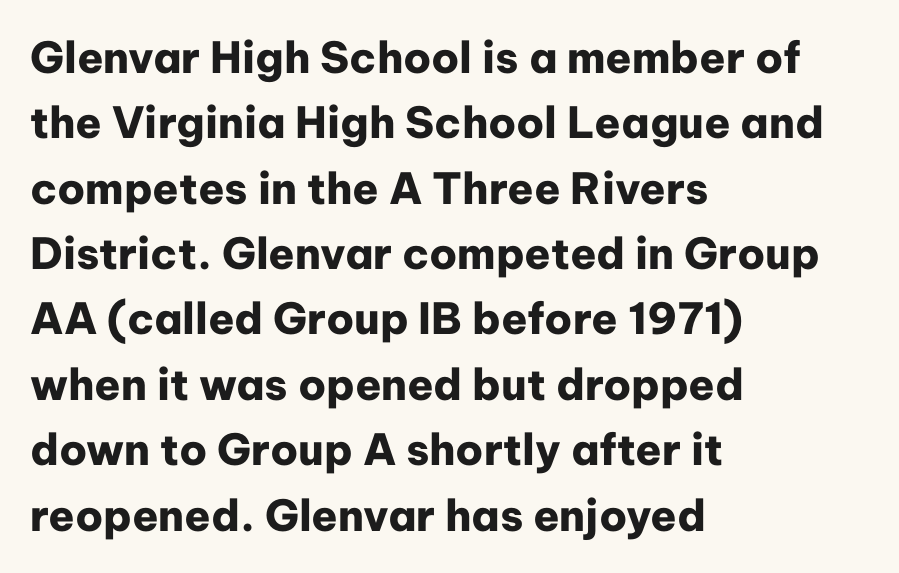
Q: Is the text bold? A: Yes.
Q: Is the text italic (slanted)? A: No, it is upright.
Q: Is the typeface a serif or a sans-serif typeface? A: Sans-serif.
Q: Is the text underlined? A: No.
Q: How is the paragraph aligned? A: Left-aligned.
Q: Is the spacing between letters normal or unusually wide? A: Normal.
Q: Is the spacing between lines tight, normal or loose? A: Normal.
Q: Width (condensed, normal, or wide)? A: Normal.
Q: Stroke contrast? A: Low.
Q: x-height? A: Medium.
Q: Monospaced? A: No.
